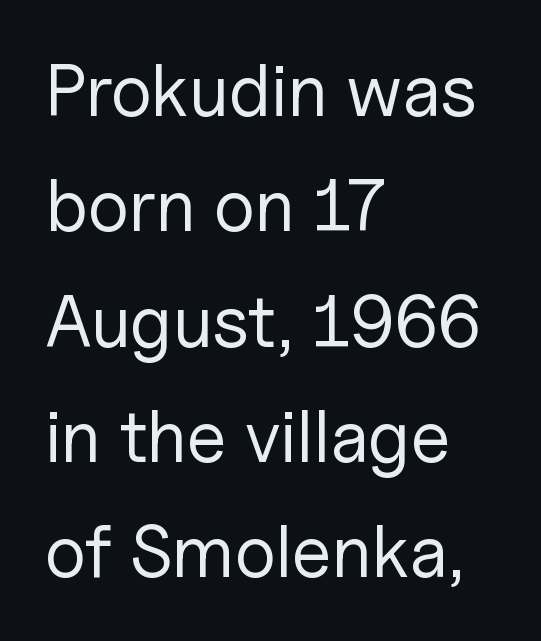
Q: Is the text bold? A: No.
Q: Is the text italic (slanted)? A: No, it is upright.
Q: Is the typeface a serif or a sans-serif typeface? A: Sans-serif.
Q: Is the text underlined? A: No.
Q: How is the paragraph aligned? A: Left-aligned.
Q: Is the spacing between letters normal or unusually wide? A: Normal.
Q: Is the spacing between lines tight, normal or loose? A: Normal.
Q: Width (condensed, normal, or wide)? A: Normal.
Q: Stroke contrast? A: Low.
Q: x-height? A: Medium.
Q: Monospaced? A: No.
